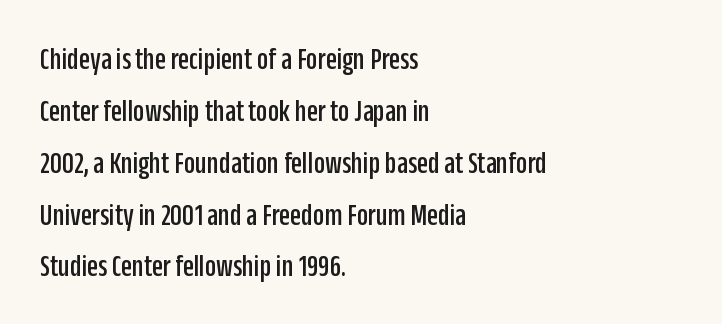
Q: Is the text italic (slanted)? A: No, it is upright.
Q: Is the typeface a serif or a sans-serif typeface? A: Sans-serif.
Q: Is the text underlined? A: No.
Q: How is the paragraph aligned? A: Left-aligned.
Q: Is the spacing between letters normal or unusually wide? A: Normal.
Q: Is the spacing between lines tight, normal or loose? A: Normal.
Q: Width (condensed, normal, or wide)? A: Condensed.
Q: Stroke contrast? A: Low.
Q: x-height? A: Large.
Q: Monospaced? A: No.
